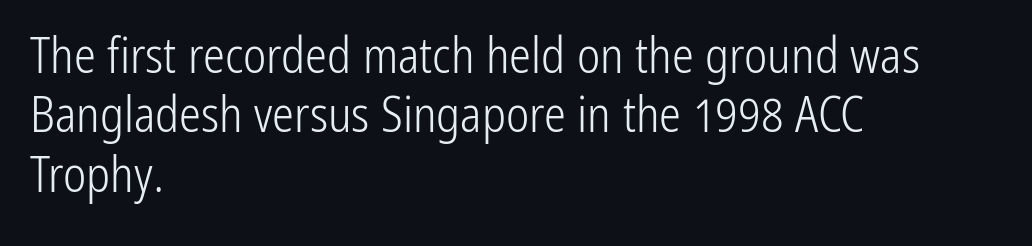
Q: Is the text bold? A: No.
Q: Is the text italic (slanted)? A: No, it is upright.
Q: Is the typeface a serif or a sans-serif typeface? A: Sans-serif.
Q: Is the text underlined? A: No.
Q: How is the paragraph aligned? A: Left-aligned.
Q: Is the spacing between letters normal or unusually wide? A: Normal.
Q: Width (condensed, normal, or wide)? A: Condensed.
Q: Stroke contrast? A: Low.
Q: x-height? A: Medium.
Q: Monospaced? A: No.
